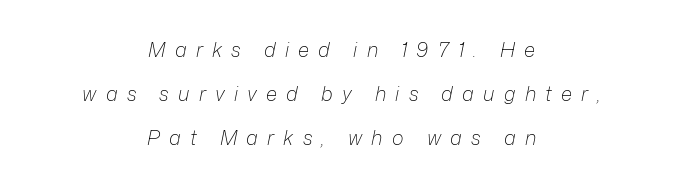
Q: Is the text bold? A: No.
Q: Is the text italic (slanted)? A: Yes, it leans right by about 12 degrees.
Q: Is the text underlined? A: No.
Q: How is the paragraph aligned? A: Centered.
Q: Is the spacing between letters normal or unusually wide? A: Unusually wide.
Q: Is the spacing between lines tight, normal or loose? A: Loose.
